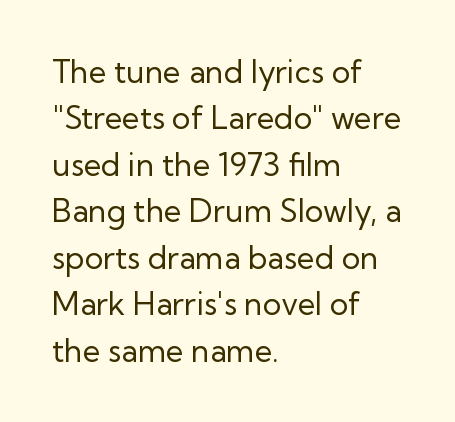
{"serif": "no", "italic": "no", "bold": "no", "weight": "regular", "width": "normal", "stroke_contrast": "low", "x_height": "medium", "monospaced": "no", "underline": "no", "align": "left", "line_spacing": "normal", "line_spacing_ratio": 1.5, "letter_spacing": "normal", "letter_spacing_em": 0.0, "glyph_px": 31}
